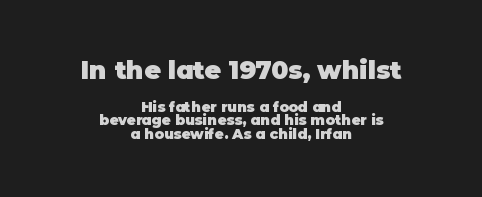
The image shows 25 px bold type, upright; set centered, tight line spacing (0.96x), normal letter spacing, not underlined; the first (top) block is 1.79x larger.
